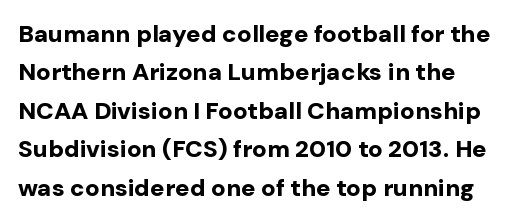
The image shows 24 px bold type, upright; set left-aligned, normal line spacing (1.6x), normal letter spacing, not underlined.
